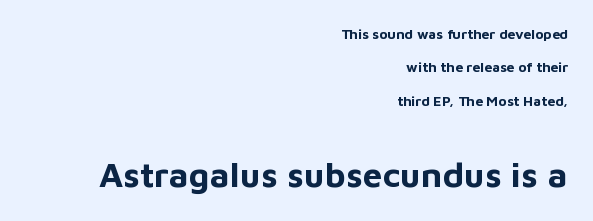
Is there much room between lines? Yes — plenty of vertical air separates them. The zone under the glyphs is completely vacant. Look at the stroke-to-counter ratio: heavy, a bold. The composition opens small and finishes big.
